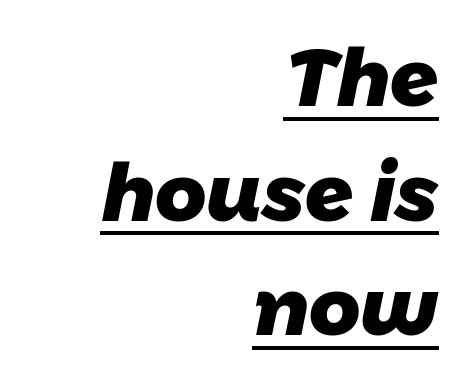
The image shows 79 px heavy sans-serif type; set right-aligned, normal line spacing (1.45x), normal letter spacing, underlined; low stroke contrast and a medium x-height.
